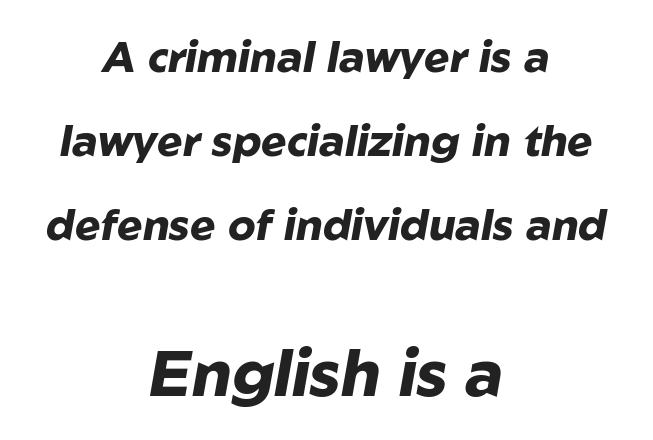
This rendering uses center alignment, leaving both contours irregular but symmetric. Looks like regular typesetting: each glyph gets only the width it needs. Every letter is thick-stroked: bold, no question. Compared with typical body copy, the letter spacing here is the same. The composition opens small and finishes big.
